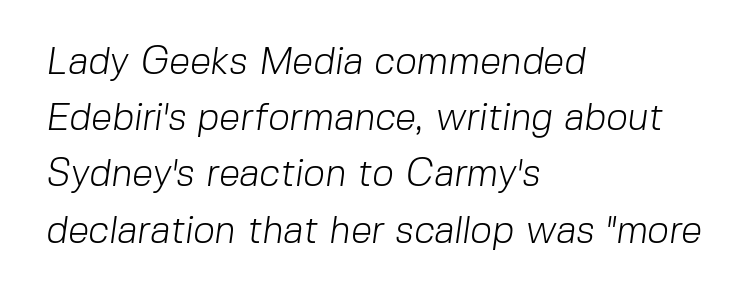
{"serif": "no", "bold": "no", "weight": "light", "width": "normal", "stroke_contrast": "low", "x_height": "medium", "monospaced": "no", "underline": "no", "align": "left", "line_spacing": "normal", "line_spacing_ratio": 1.48, "letter_spacing": "normal", "letter_spacing_em": 0.0, "glyph_px": 38}
